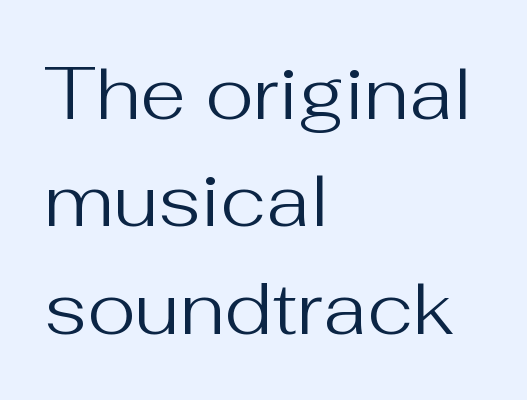
The gap between lines stays unmarked. Nobody touched the tracking dial on this one. When letters stand straight like this, we call the style roman or upright. The rag falls on the right side of this text block. The weight tops out at a normal text grade. A sans-serif font was chosen for this passage.
